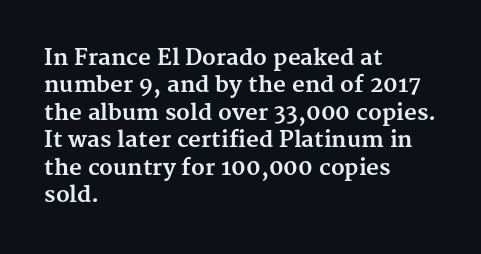
{"italic": "no", "bold": "yes", "underline": "no", "align": "left", "line_spacing": "normal", "line_spacing_ratio": 1.25, "letter_spacing": "normal", "letter_spacing_em": 0.0, "glyph_px": 22}
